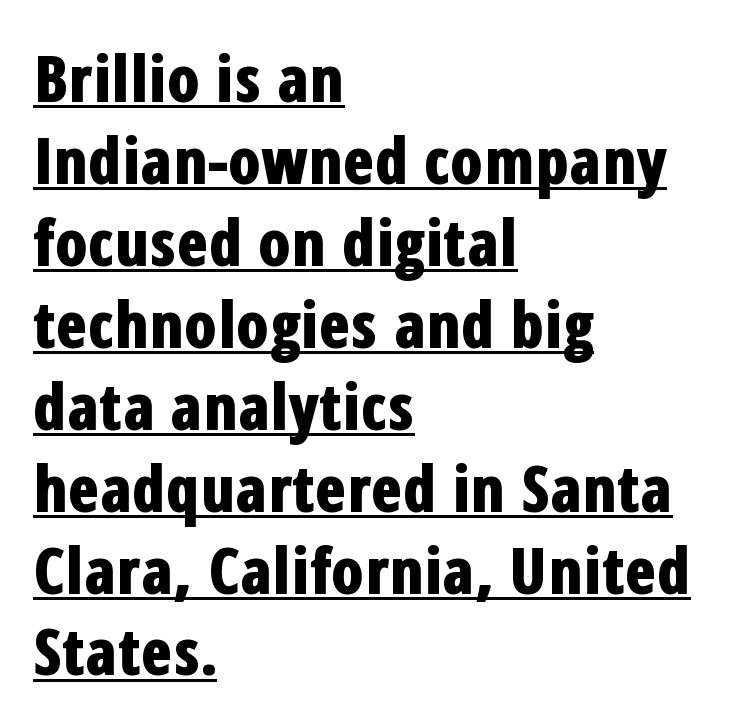
Q: Is the text bold? A: Yes.
Q: Is the text italic (slanted)? A: No, it is upright.
Q: Is the typeface a serif or a sans-serif typeface? A: Sans-serif.
Q: Is the text underlined? A: Yes.
Q: How is the paragraph aligned? A: Left-aligned.
Q: Is the spacing between letters normal or unusually wide? A: Normal.
Q: Is the spacing between lines tight, normal or loose? A: Normal.
Q: Width (condensed, normal, or wide)? A: Condensed.
Q: Stroke contrast? A: Low.
Q: x-height? A: Medium.
Q: Monospaced? A: No.
